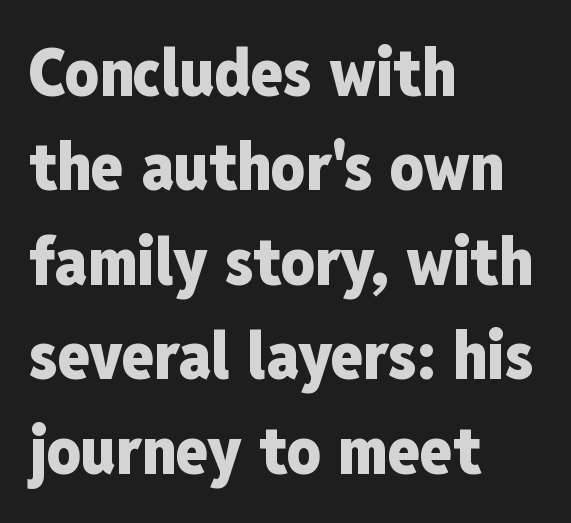
The image shows 66 px heavy, condensed sans-serif type, upright; set left-aligned, normal line spacing (1.43x), normal letter spacing, not underlined; low stroke contrast and a medium x-height.
